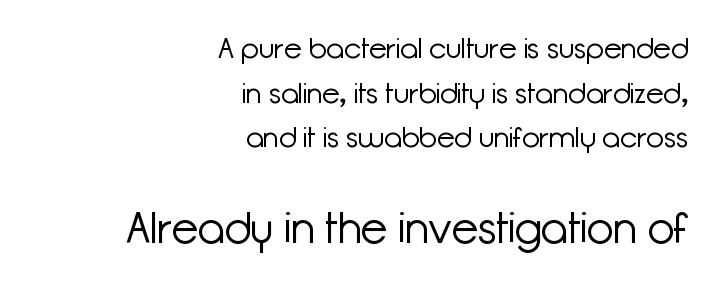
Serif or sans? Sans — the stroke terminals are bare. These lines are set flush right with a ragged left edge. Quick note: not italic, upright. Stem width sits at or under what a default text font uses. The tracking reads as untouched default to a designer's eye. The face used here appears at its bigger size in the lower chunk.
